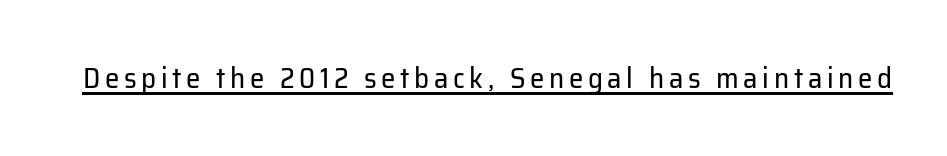
{"serif": "no", "italic": "no", "bold": "no", "weight": "regular", "width": "normal", "stroke_contrast": "low", "x_height": "medium", "monospaced": "no", "underline": "yes", "glyph_px": 29}
